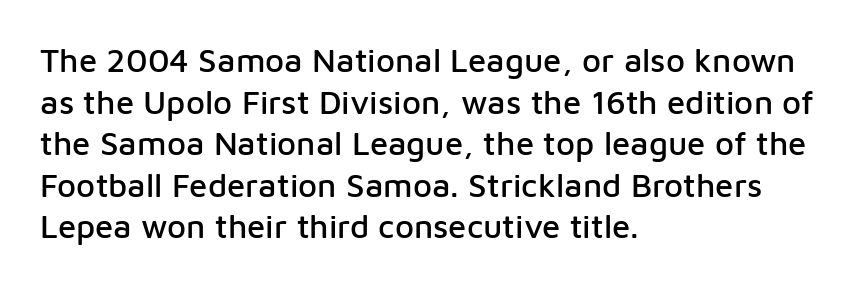
{"serif": "no", "italic": "no", "width": "normal", "stroke_contrast": "low", "x_height": "medium", "monospaced": "no", "underline": "no", "align": "left", "line_spacing": "normal", "line_spacing_ratio": 1.26, "letter_spacing": "normal", "letter_spacing_em": 0.0, "glyph_px": 33}
